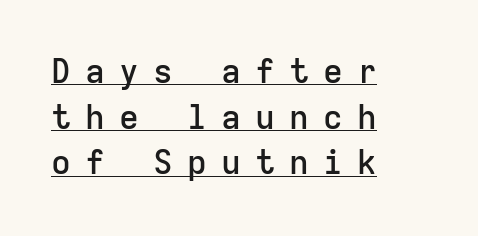
This sample uses a sans-serif face. Evenly set lines give the paragraph a standard silhouette. Emphasis by weight is partial: semibold. Is the block centered? No — it sits flush against the left margin. This sample uses an upright cut, with every glyph sitting square on the baseline.
